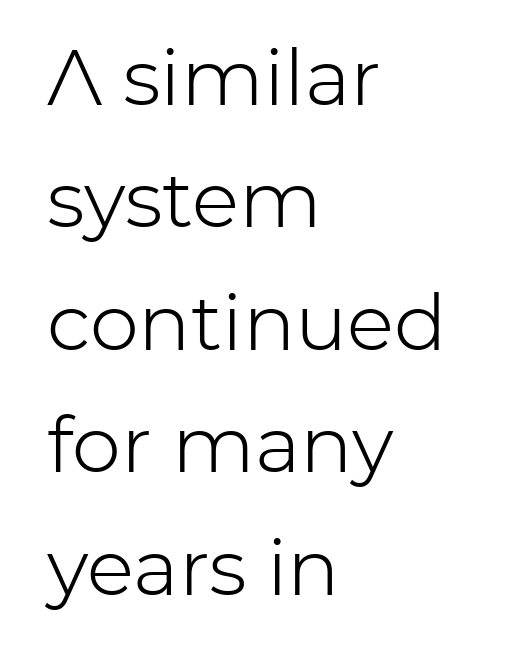
Q: Is the text bold? A: No.
Q: Is the text italic (slanted)? A: No, it is upright.
Q: Is the typeface a serif or a sans-serif typeface? A: Sans-serif.
Q: Is the text underlined? A: No.
Q: How is the paragraph aligned? A: Left-aligned.
Q: Is the spacing between letters normal or unusually wide? A: Normal.
Q: Is the spacing between lines tight, normal or loose? A: Normal.
Q: Width (condensed, normal, or wide)? A: Normal.
Q: Stroke contrast? A: Low.
Q: x-height? A: Medium.
Q: Monospaced? A: No.
